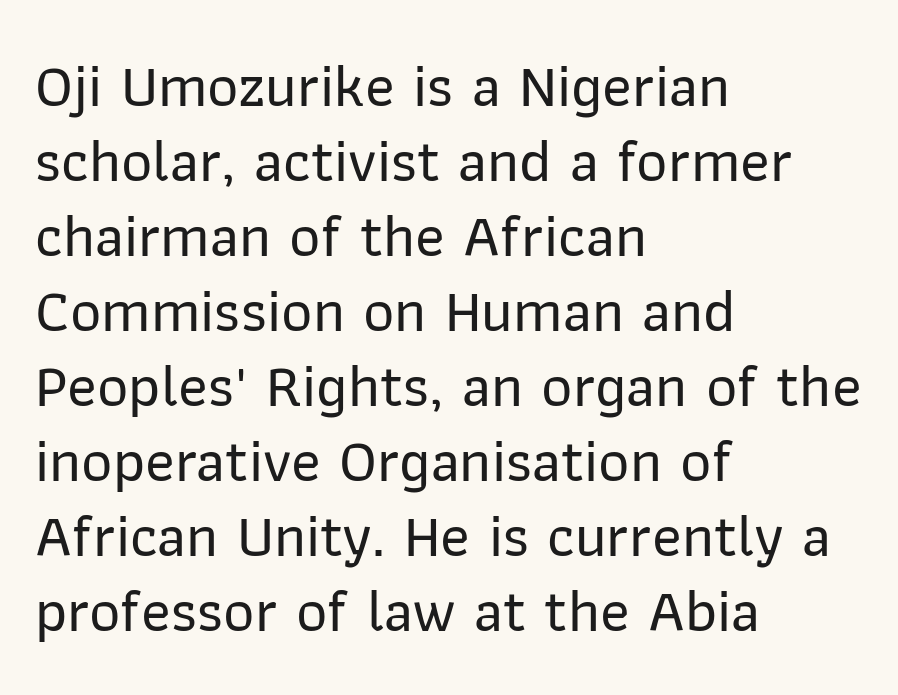
{"serif": "no", "italic": "no", "width": "normal", "stroke_contrast": "low", "x_height": "medium", "monospaced": "no", "underline": "no", "align": "left", "line_spacing_ratio": 1.23, "letter_spacing": "normal", "letter_spacing_em": 0.0, "glyph_px": 61}
